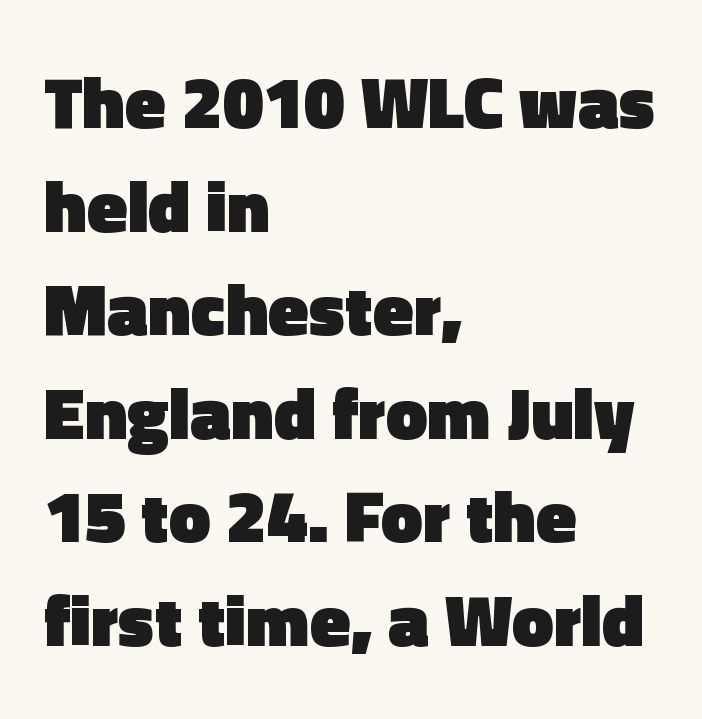
The image shows 74 px heavy sans-serif type, upright; set left-aligned, normal line spacing (1.4x), normal letter spacing, not underlined; a medium x-height.
